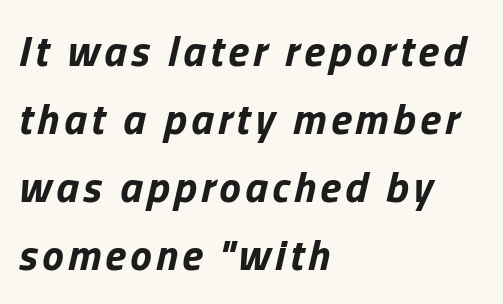
Unmarked baselines from the first word to the last. Is the type bold? Yes — the strokes are clearly thick and heavy. Every row of glyphs begins at an identical x-position on the left. The passage shown stacks its lines at a standard gap. Character widths vary here, with narrow letters taking less room than wide ones. The lettering tilts uniformly, giving the passage an italic look.
